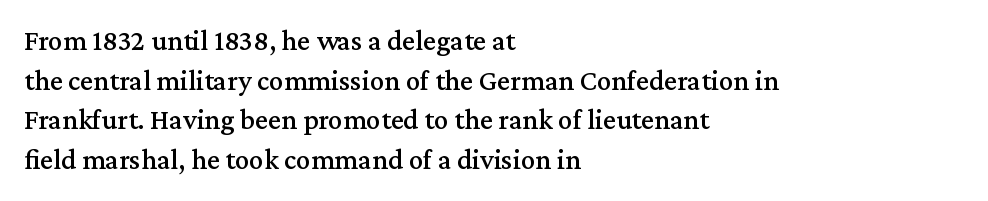
Q: Is the text italic (slanted)? A: No, it is upright.
Q: Is the typeface a serif or a sans-serif typeface? A: Serif.
Q: Is the text underlined? A: No.
Q: How is the paragraph aligned? A: Left-aligned.
Q: Is the spacing between letters normal or unusually wide? A: Normal.
Q: Is the spacing between lines tight, normal or loose? A: Normal.
Q: Width (condensed, normal, or wide)? A: Normal.
Q: Stroke contrast? A: Medium.
Q: x-height? A: Medium.
Q: Monospaced? A: No.
